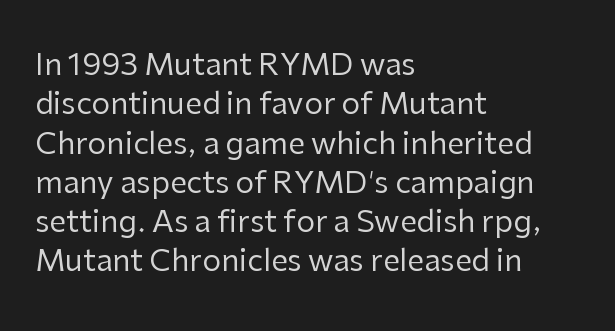
{"serif": "no", "italic": "no", "bold": "no", "weight": "regular", "width": "normal", "stroke_contrast": "low", "x_height": "medium", "monospaced": "no", "underline": "no", "align": "left", "line_spacing": "normal", "line_spacing_ratio": 1.31, "letter_spacing": "normal", "letter_spacing_em": 0.0, "glyph_px": 30}
